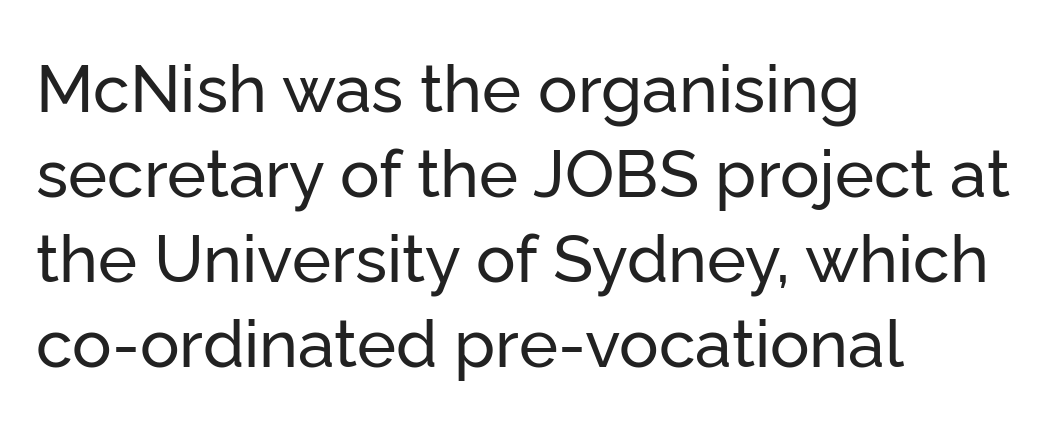
The image shows 66 px sans-serif type, upright; set left-aligned, normal line spacing (1.29x), normal letter spacing, not underlined; low stroke contrast and a medium x-height.
